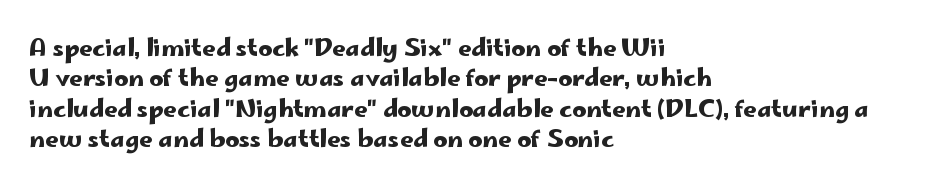
Unmarked baselines from the first word to the last. Short and long lines alike share a common starting point at left. The horizontal fit of the characters is conventional and even. Leading matches the norm, producing a regular column. In terms of posture, this sample is upright.
